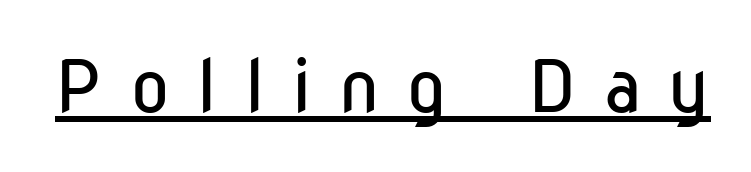
The image shows 73 px regular-weight, condensed sans-serif type, upright; set unusually wide letter spacing (+0.36 em), underlined; low stroke contrast and a medium x-height.
